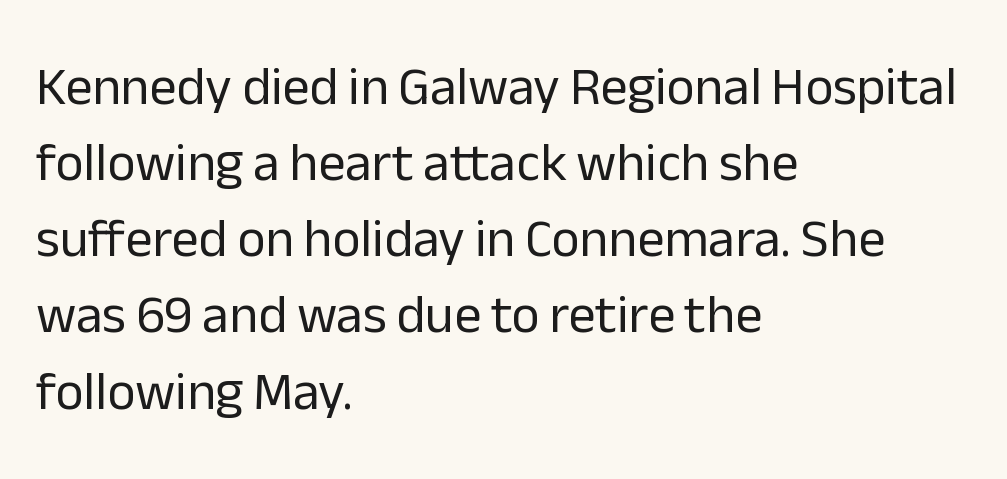
Q: Is the text bold? A: No.
Q: Is the text italic (slanted)? A: No, it is upright.
Q: Is the typeface a serif or a sans-serif typeface? A: Sans-serif.
Q: Is the text underlined? A: No.
Q: How is the paragraph aligned? A: Left-aligned.
Q: Is the spacing between letters normal or unusually wide? A: Normal.
Q: Is the spacing between lines tight, normal or loose? A: Normal.
Q: Width (condensed, normal, or wide)? A: Normal.
Q: Stroke contrast? A: Low.
Q: x-height? A: Medium.
Q: Monospaced? A: No.
